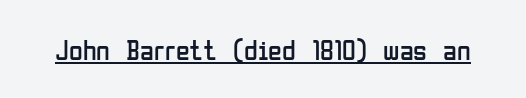
{"serif": "no", "italic": "no", "bold": "no", "weight": "regular", "width": "condensed", "stroke_contrast": "low", "x_height": "medium", "monospaced": "no", "underline": "yes", "letter_spacing": "normal", "letter_spacing_em": 0.0, "glyph_px": 28}
